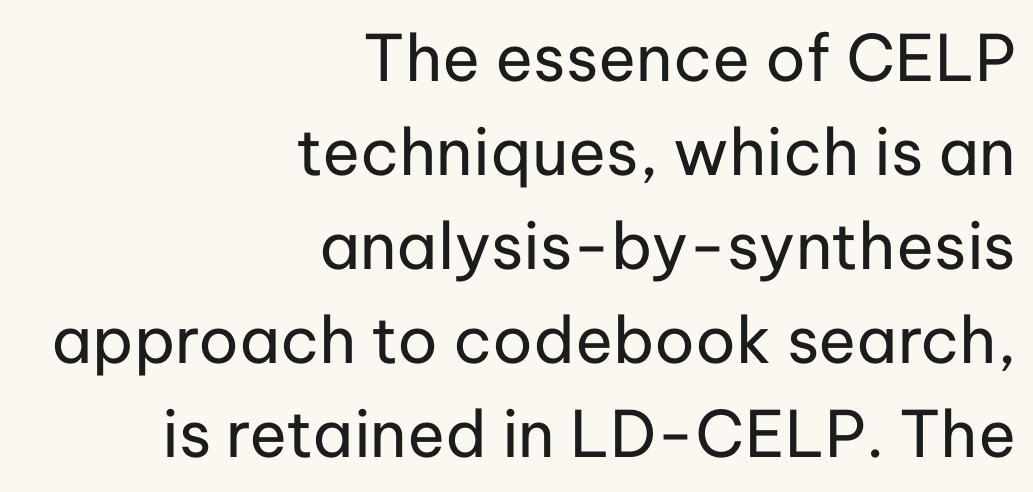
How are the letters spaced? Ordinarily, with no added tracking. Think of a printed novel: that variable character pitch is what you see here. The lines are quadded right. Unlike a traditional serif, this face leaves its strokes unadorned. The rows are spaced the way most documents space them. Weight: not bold — regular or lighter.
